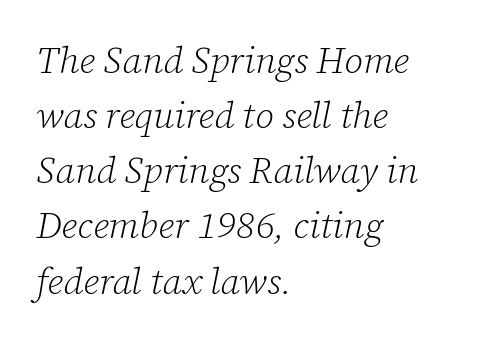
The image shows 37 px light serif type, italic (leaning right); set left-aligned, normal line spacing (1.49x), normal letter spacing, not underlined; low stroke contrast and a medium x-height.
